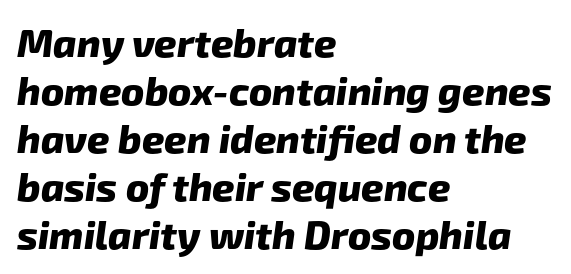
The image shows 39 px heavy sans-serif type; set left-aligned, line spacing 1.23x, normal letter spacing, not underlined; low stroke contrast and a medium x-height.
